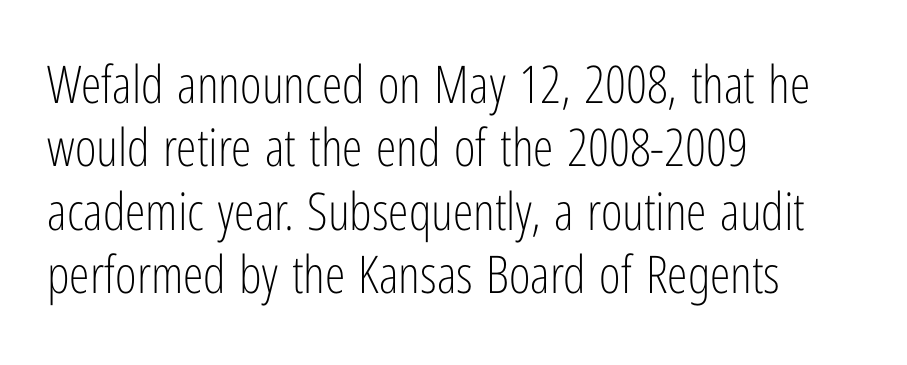
Font category for this specimen: sans-serif. No extra ink here — the face is not bold. Line starts are locked; line ends wander. The font's upright variant was chosen for this text. The letters sit at their default tracking, neither squeezed nor spread. Is this a fixed-width face? No — the glyphs have proportional, varying widths.
